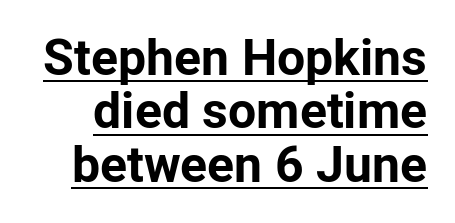
These words are printed bold, with thick strokes throughout. In terms of letterform style, serifs are entirely absent. Letter spacing: default. This sample has the flowing, uneven cadence of proportional lettering.
